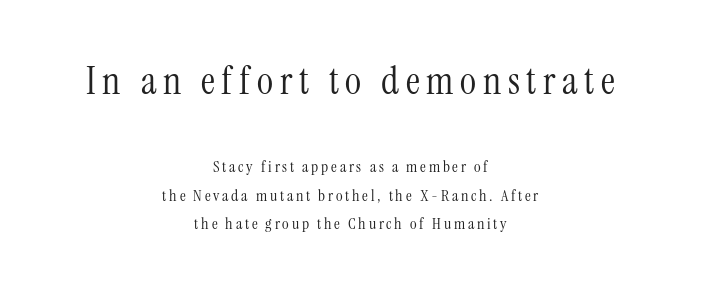
The image shows 39 px light, condensed serif type, upright; set centered, line spacing 1.79x, not underlined; the first (top) block is 2.44x larger; medium stroke contrast and a medium x-height.
